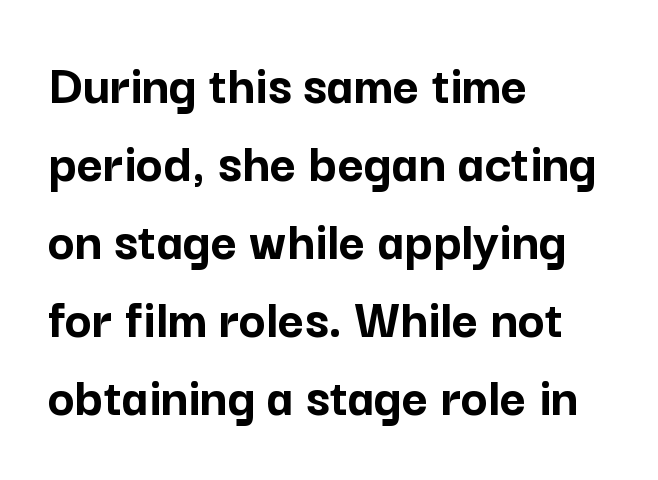
Note the varied advance widths — an 'i' is clearly narrower than an 'm'. The passage is arranged the way most books set body copy — flush left. Between one letter and the next there's only the usual sliver of space. Characters remain perfectly vertical along every line. Weight: bold. Baseline-to-baseline distance is the conventional proportion of letter height.
